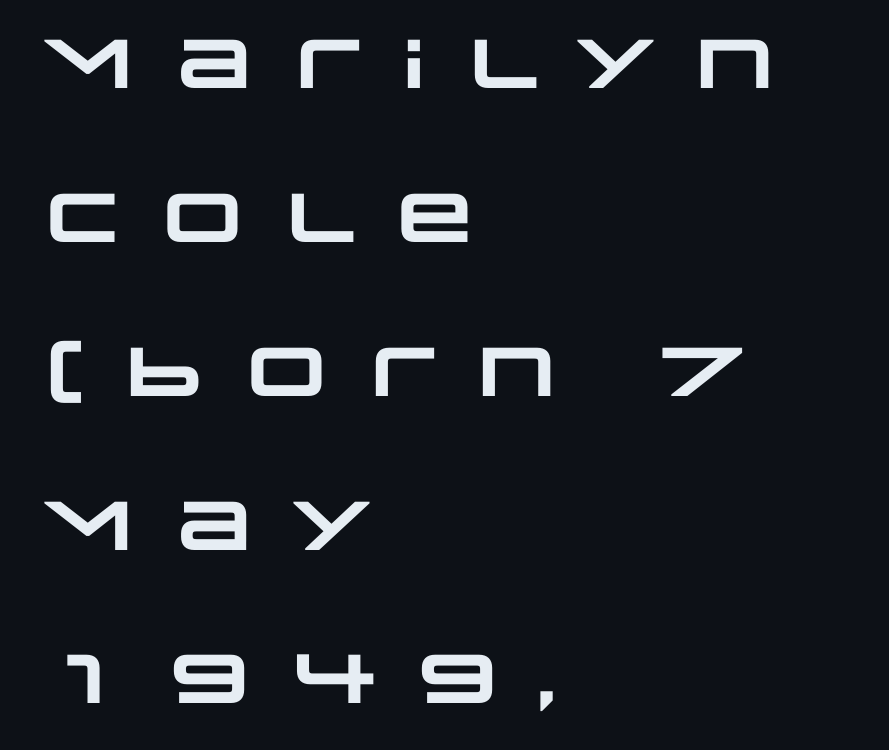
Q: Is the text bold? A: Yes.
Q: Is the typeface a serif or a sans-serif typeface? A: Sans-serif.
Q: Is the text underlined? A: No.
Q: How is the paragraph aligned? A: Left-aligned.
Q: Is the spacing between letters normal or unusually wide? A: Unusually wide.
Q: Is the spacing between lines tight, normal or loose? A: Loose.
Q: Width (condensed, normal, or wide)? A: Wide.
Q: Stroke contrast? A: Low.
Q: x-height? A: Large.
Q: Monospaced? A: No.
